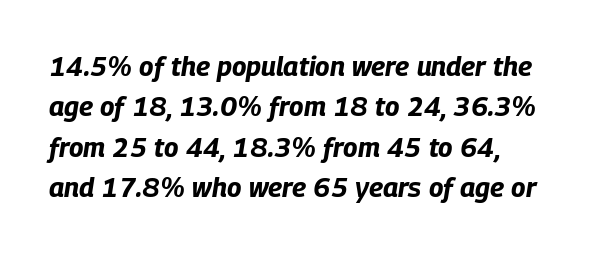
The image shows 27 px bold type, italic (leaning right); set normal line spacing (1.5x), normal letter spacing, not underlined.
